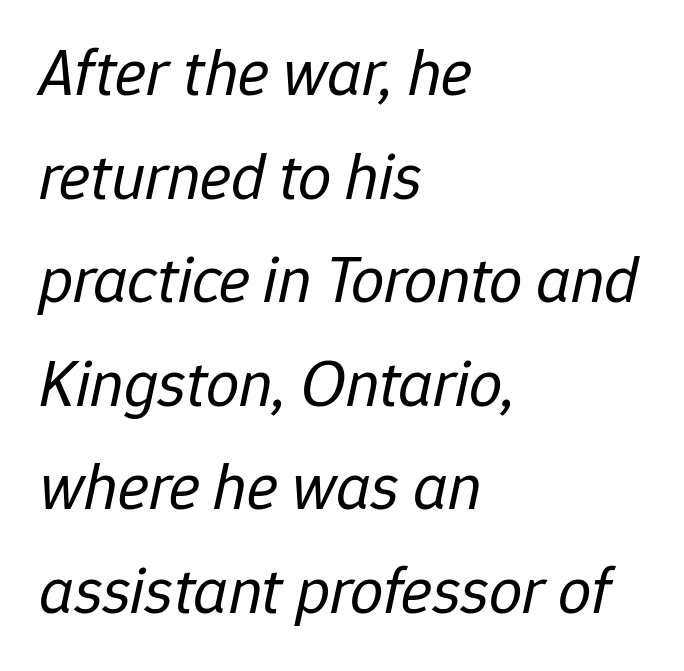
The image shows 66 px regular-weight type, italic (leaning right); set left-aligned, normal line spacing (1.57x), normal letter spacing, not underlined; low stroke contrast and a medium x-height.
